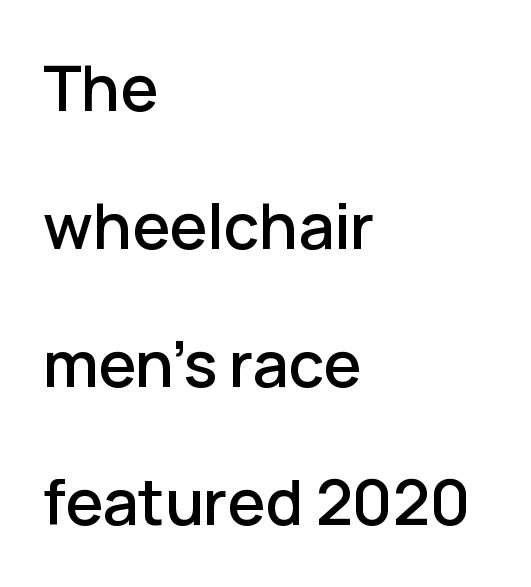
Decoration check: the copy has no underline. Horizontal bands of white between lines are thick stripes. Nothing unusual about the tracking: characters are spaced as the font intends. Think of a printed novel: that variable character pitch is what you see here. This sample uses an upright cut, with every glyph sitting square on the baseline.
